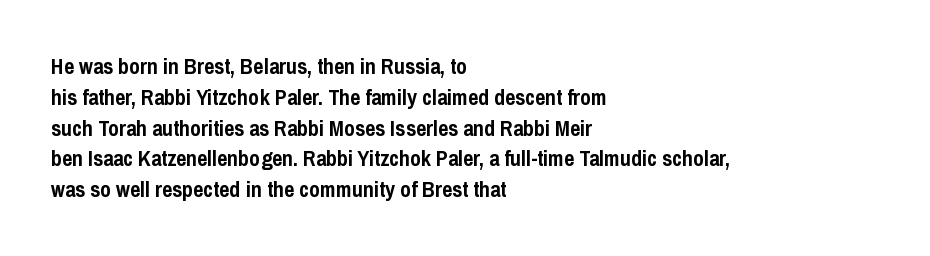
The image shows 22 px bold type, upright; set left-aligned, normal line spacing (1.4x), normal letter spacing, not underlined.
